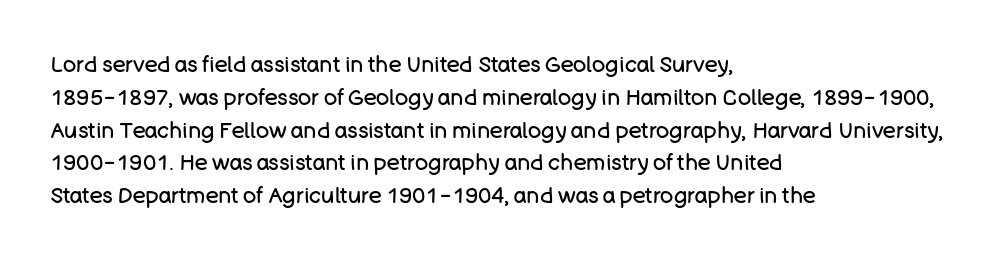
{"italic": "no", "bold": "no", "underline": "no", "align": "left", "line_spacing": "normal", "line_spacing_ratio": 1.49, "letter_spacing": "normal", "letter_spacing_em": 0.0, "glyph_px": 22}
